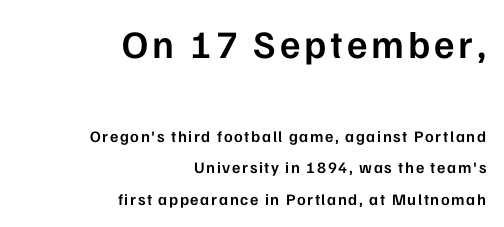
The image shows 39 px semibold sans-serif type, upright; set right-aligned, loose line spacing (1.95x), not underlined; the first (top) block is 2.44x larger; low stroke contrast and a medium x-height.
